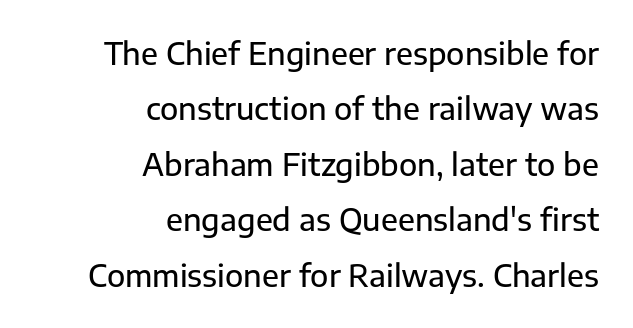
The image shows 30 px sans-serif type, upright; set right-aligned, line spacing 1.85x, normal letter spacing, not underlined; low stroke contrast and a medium x-height.
